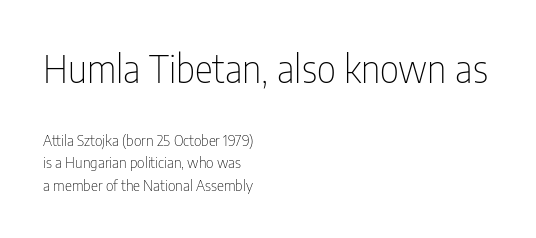
Character widths vary here, with narrow letters taking less room than wide ones. The rendering uses a moderate line-height, typical for paragraphs. Glyph-to-glyph distance matches everyday printed text. The letters look calm and open, with moderate or lighter stems.
